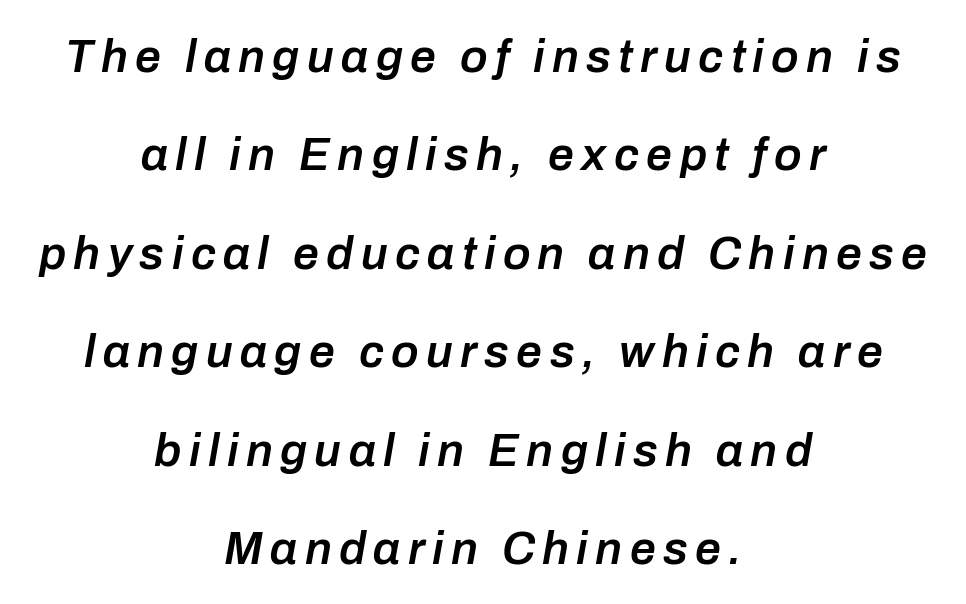
The image shows 46 px semibold type, italic (leaning right); set centered, loose line spacing (2.14x), not underlined; low stroke contrast and a medium x-height.
